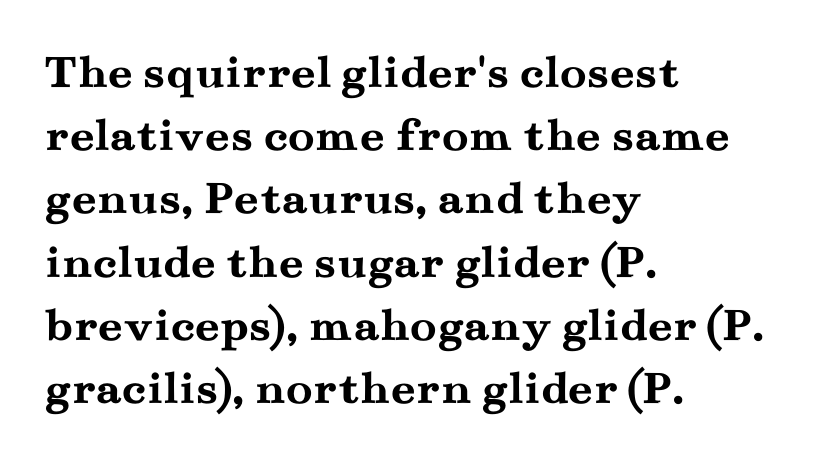
Which margin do the lines hug? The left one — the right edge is uneven. Between one letter and the next there's only the usual sliver of space. The face used here is proportionally spaced, like ordinary book or web type. Leading: standard.
